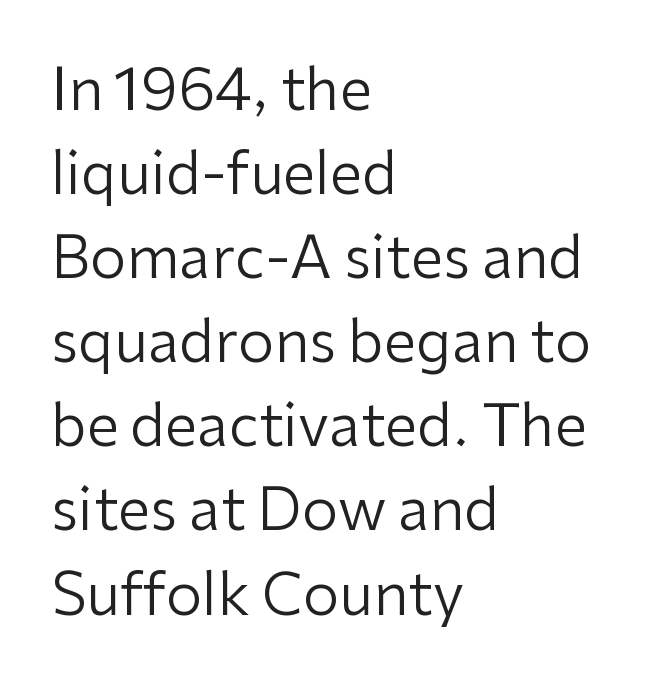
The image shows 58 px regular-weight sans-serif type, upright; set left-aligned, normal line spacing (1.45x), normal letter spacing, not underlined; low stroke contrast and a medium x-height.
